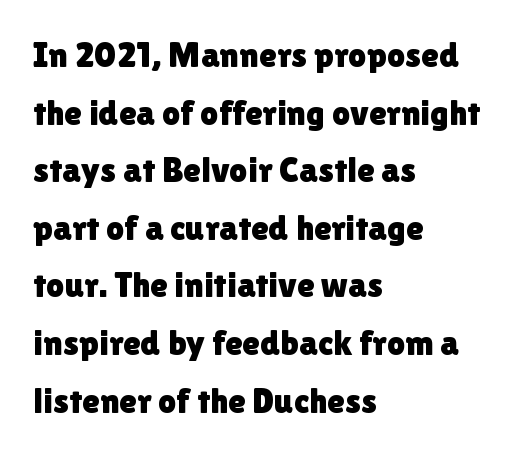
Varying glyph widths throughout — classic text-font behaviour. The tracking reads as untouched default to a designer's eye. Type without underlining. Style check: upright.
